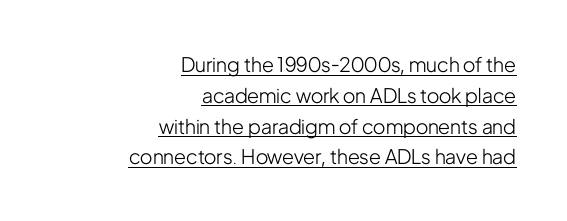
The image shows 20 px text type, upright; set right-aligned, normal line spacing (1.54x), normal letter spacing, underlined.
